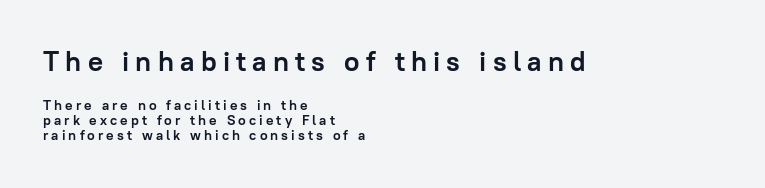
{"serif": "no", "italic": "no", "bold": "yes", "weight": "semibold", "width": "normal", "stroke_contrast": "low", "x_height": "medium", "monospaced": "no", "underline": "no", "align": "left", "line_spacing": "tight", "line_spacing_ratio": 1.09, "letter_spacing": "wide", "letter_spacing_em": 0.22, "larger_block": "first", "size_ratio": 2.0, "glyph_px": 28}
